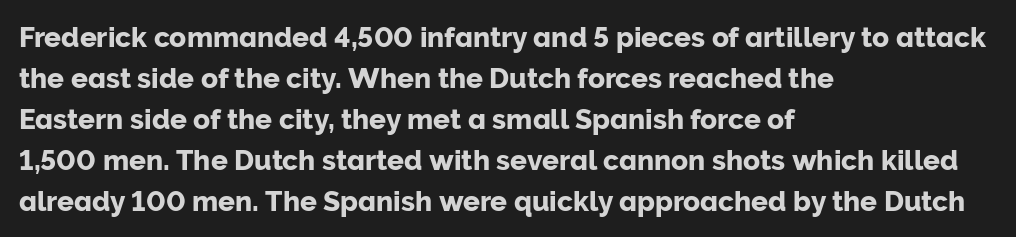
{"serif": "no", "italic": "no", "width": "normal", "stroke_contrast": "low", "x_height": "medium", "monospaced": "no", "underline": "no", "align": "left", "line_spacing": "normal", "line_spacing_ratio": 1.46, "letter_spacing": "normal", "letter_spacing_em": 0.0, "glyph_px": 28}
